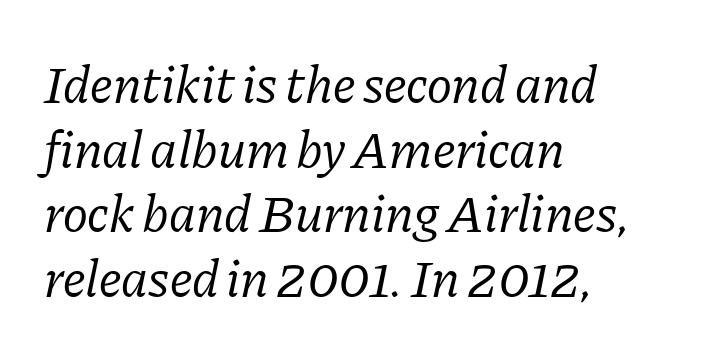
The passage shown is not bold in any degree. Unmarked baselines from the first word to the last. Does the type have serifs? Yes, each stem ends in a small foot. The face used here is proportionally spaced, like ordinary book or web type. Italic? Definitely — the glyphs are oblique. These lines stack with their left ends in a neat column.
